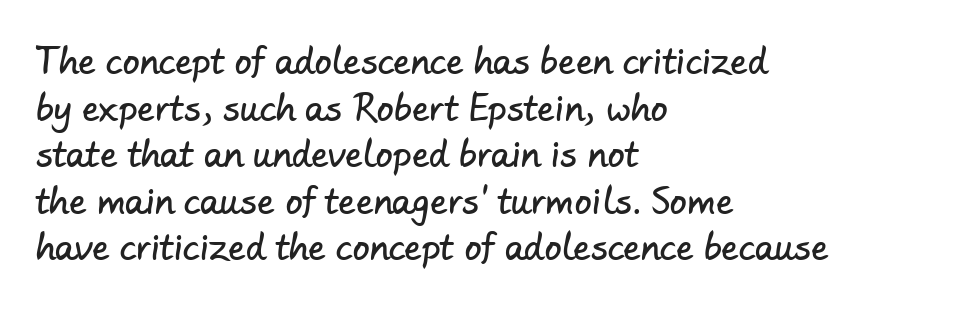
Q: Is the typeface a serif or a sans-serif typeface? A: Sans-serif.
Q: Is the text underlined? A: No.
Q: How is the paragraph aligned? A: Left-aligned.
Q: Is the spacing between letters normal or unusually wide? A: Normal.
Q: Is the spacing between lines tight, normal or loose? A: Normal.
Q: Width (condensed, normal, or wide)? A: Normal.
Q: Stroke contrast? A: Low.
Q: x-height? A: Small.
Q: Monospaced? A: No.
